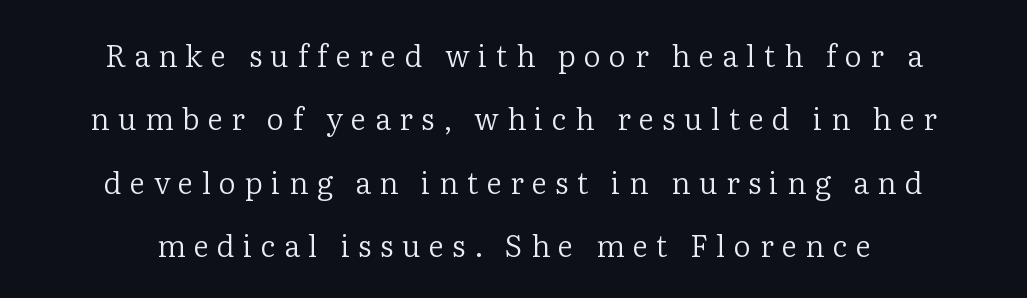
Q: Is the text bold? A: No.
Q: Is the text italic (slanted)? A: No, it is upright.
Q: Is the typeface a serif or a sans-serif typeface? A: Serif.
Q: Is the text underlined? A: No.
Q: Is the spacing between letters normal or unusually wide? A: Unusually wide.
Q: Is the spacing between lines tight, normal or loose? A: Loose.
Q: Width (condensed, normal, or wide)? A: Normal.
Q: Stroke contrast? A: Low.
Q: x-height? A: Medium.
Q: Monospaced? A: No.
